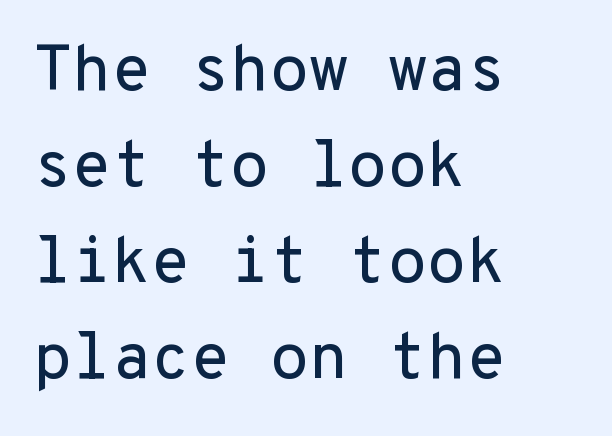
The image shows 64 px sans-serif type, upright, monospaced; set left-aligned, normal line spacing (1.5x), normal letter spacing, not underlined; low stroke contrast and a medium x-height.
